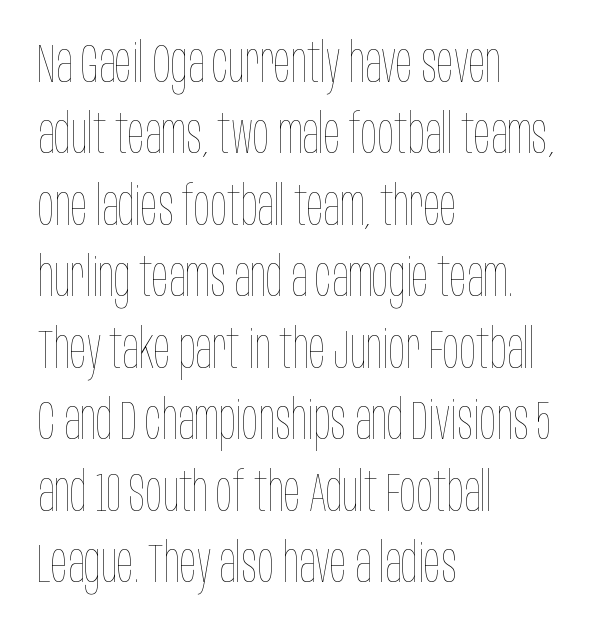
Q: Is the text bold? A: No.
Q: Is the text italic (slanted)? A: No, it is upright.
Q: Is the text underlined? A: No.
Q: How is the paragraph aligned? A: Left-aligned.
Q: Is the spacing between letters normal or unusually wide? A: Normal.
Q: Is the spacing between lines tight, normal or loose? A: Normal.
Q: Width (condensed, normal, or wide)? A: Condensed.
Q: Stroke contrast? A: Low.
Q: x-height? A: Large.
Q: Monospaced? A: No.
